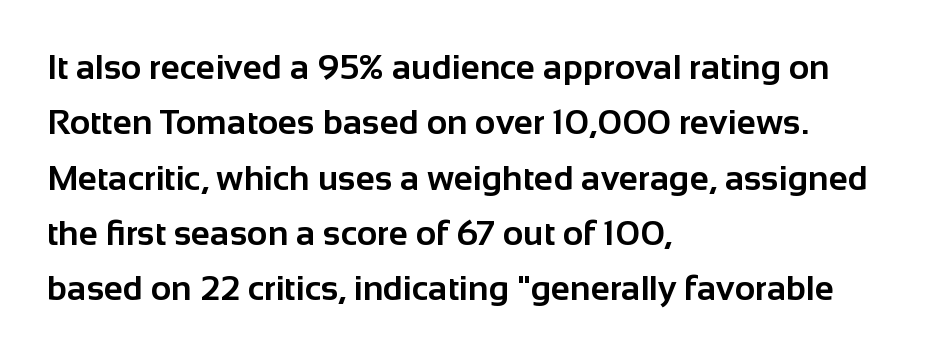
{"serif": "no", "italic": "no", "bold": "yes", "weight": "bold", "width": "normal", "stroke_contrast": "low", "x_height": "medium", "monospaced": "no", "underline": "no", "align": "left", "line_spacing": "normal", "line_spacing_ratio": 1.58, "letter_spacing": "normal", "letter_spacing_em": 0.0, "glyph_px": 35}
